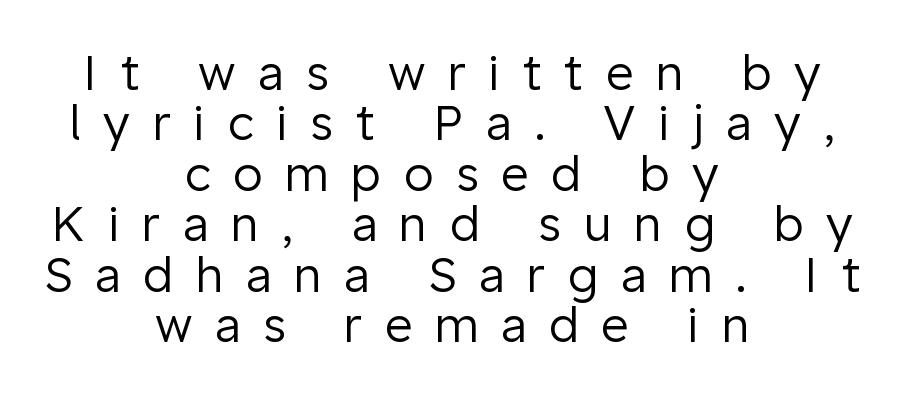
Posture: vertical. The typesetting does not lean heavy: it is not bold. The space beneath each line is pristine and unruled. The whitespace from short lines is split evenly between both sides. What stands out about the letter spacing? Its width — letters are far apart.
